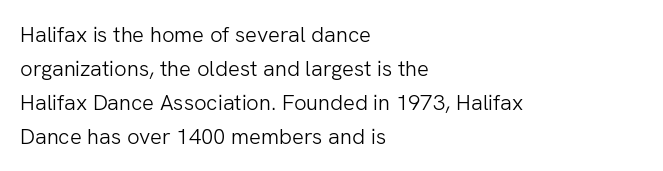
The image shows 22 px text type, upright; set left-aligned, normal line spacing (1.54x), normal letter spacing, not underlined.
